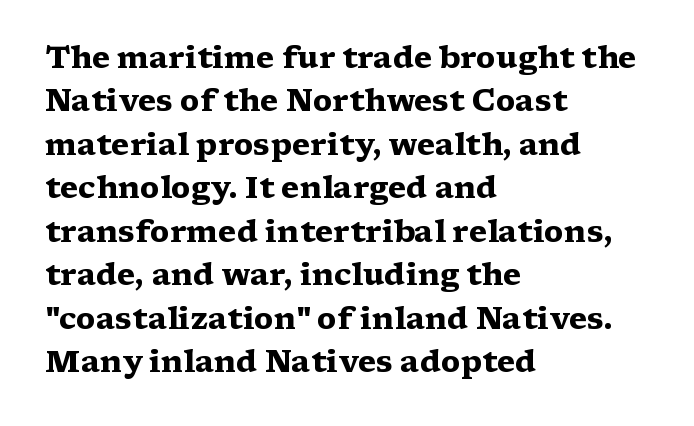
Q: Is the text bold? A: Yes.
Q: Is the text italic (slanted)? A: No, it is upright.
Q: Is the typeface a serif or a sans-serif typeface? A: Serif.
Q: Is the text underlined? A: No.
Q: How is the paragraph aligned? A: Left-aligned.
Q: Is the spacing between letters normal or unusually wide? A: Normal.
Q: Is the spacing between lines tight, normal or loose? A: Normal.
Q: Width (condensed, normal, or wide)? A: Wide.
Q: Stroke contrast? A: Medium.
Q: x-height? A: Medium.
Q: Monospaced? A: No.
